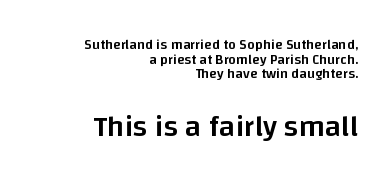
{"serif": "no", "italic": "no", "bold": "semi", "weight": "semibold", "width": "normal", "stroke_contrast": "low", "x_height": "large", "monospaced": "no", "underline": "no", "align": "right", "line_spacing": "tight", "line_spacing_ratio": 1.05, "letter_spacing": "normal", "letter_spacing_em": 0.0, "larger_block": "second", "size_ratio": 2.14, "glyph_px": 30}
